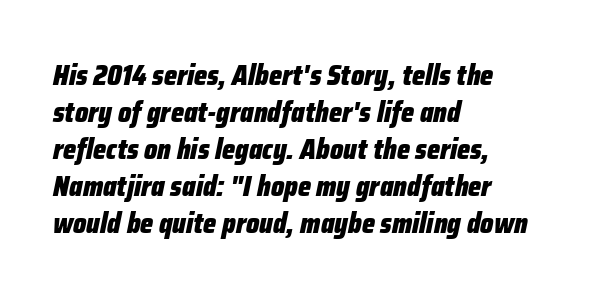
Q: Is the text bold? A: Yes.
Q: Is the text italic (slanted)? A: Yes, it leans right by about 12 degrees.
Q: Is the text underlined? A: No.
Q: How is the paragraph aligned? A: Left-aligned.
Q: Is the spacing between letters normal or unusually wide? A: Normal.
Q: Is the spacing between lines tight, normal or loose? A: Normal.
Q: Width (condensed, normal, or wide)? A: Condensed.
Q: Stroke contrast? A: Low.
Q: x-height? A: Medium.
Q: Monospaced? A: No.
